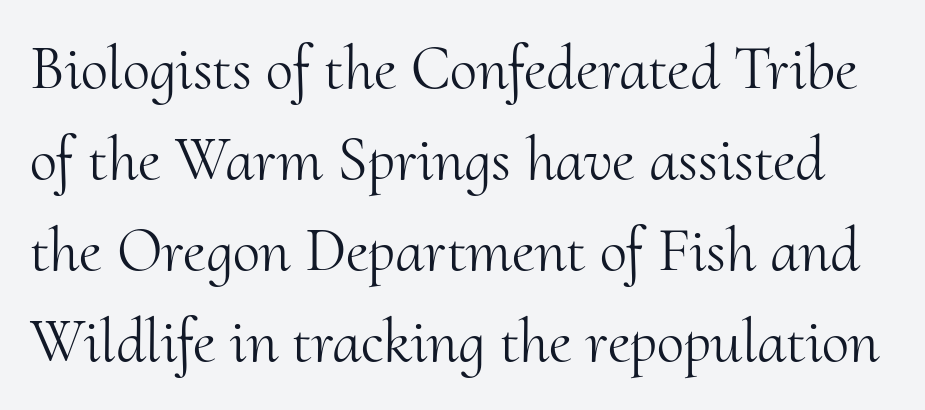
The image shows 62 px light serif type, upright; set normal line spacing (1.47x), normal letter spacing, not underlined; medium stroke contrast and a small x-height.
